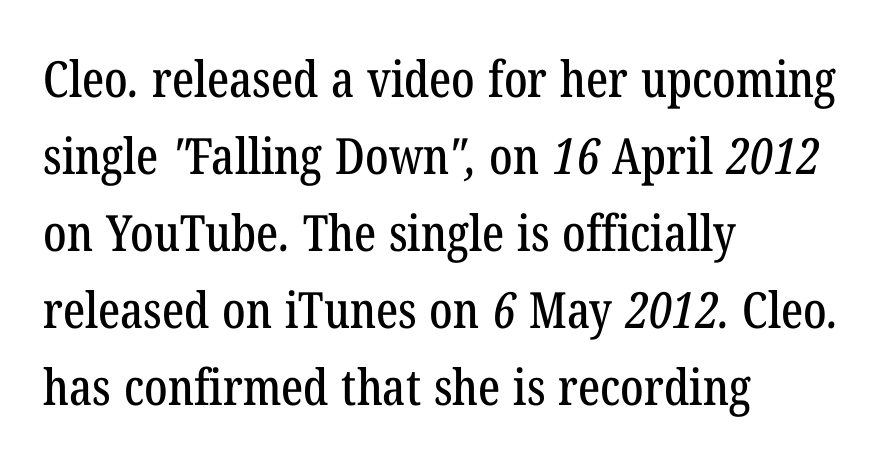
Q: Is the typeface a serif or a sans-serif typeface? A: Serif.
Q: Is the text underlined? A: No.
Q: How is the paragraph aligned? A: Left-aligned.
Q: Is the spacing between letters normal or unusually wide? A: Normal.
Q: Is the spacing between lines tight, normal or loose? A: Normal.
Q: Width (condensed, normal, or wide)? A: Condensed.
Q: Stroke contrast? A: Low.
Q: x-height? A: Medium.
Q: Monospaced? A: No.
